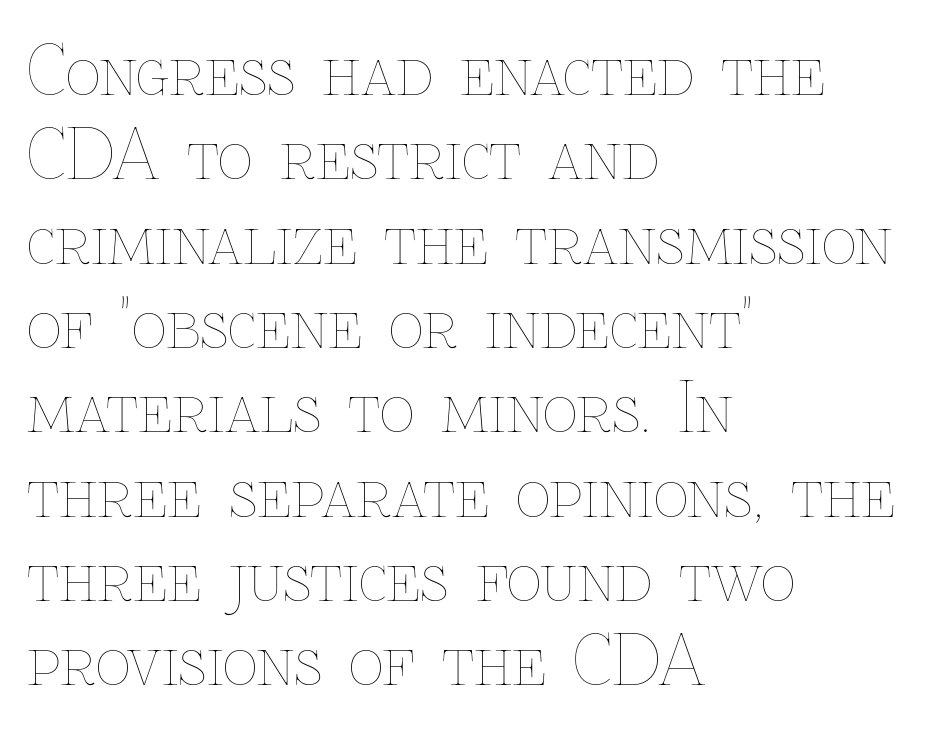
The image shows 68 px thin type, upright; set left-aligned, line spacing 1.24x, normal letter spacing, not underlined; low stroke contrast and a medium x-height.
